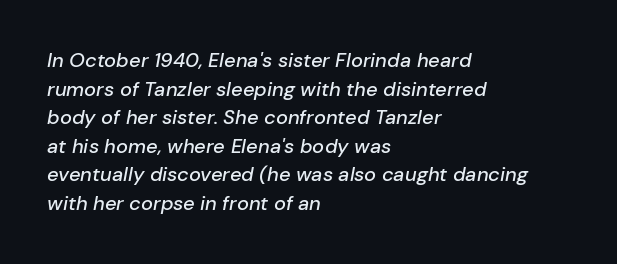
Decoration check: the copy has no underline. If you measured baseline to baseline, you'd find a middling distance. These lines were composed using italics. A classic flush-left, rag-right setting is used for this passage. Glyph-to-glyph distance matches everyday printed text.
